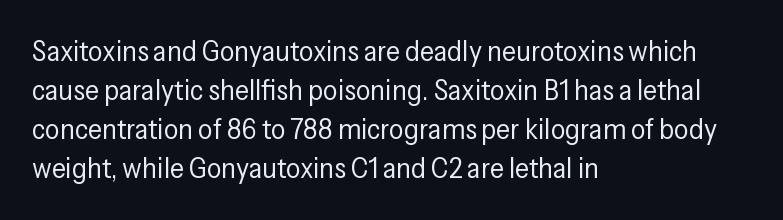
{"serif": "no", "italic": "no", "bold": "no", "weight": "regular", "width": "condensed", "stroke_contrast": "low", "x_height": "medium", "monospaced": "no", "underline": "no", "align": "left", "line_spacing": "normal", "line_spacing_ratio": 1.35, "letter_spacing": "normal", "letter_spacing_em": 0.0, "glyph_px": 29}
